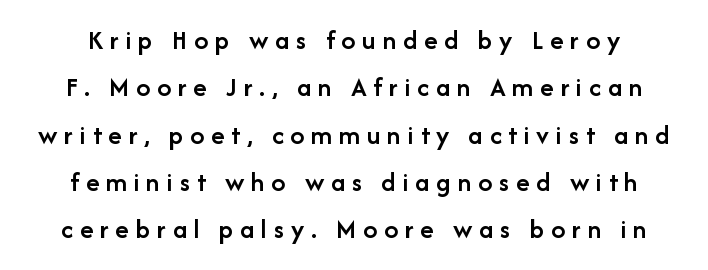
The image shows 28 px semibold sans-serif type, upright; set normal line spacing (1.69x), unusually wide letter spacing (+0.24 em), not underlined; low stroke contrast and a medium x-height.
